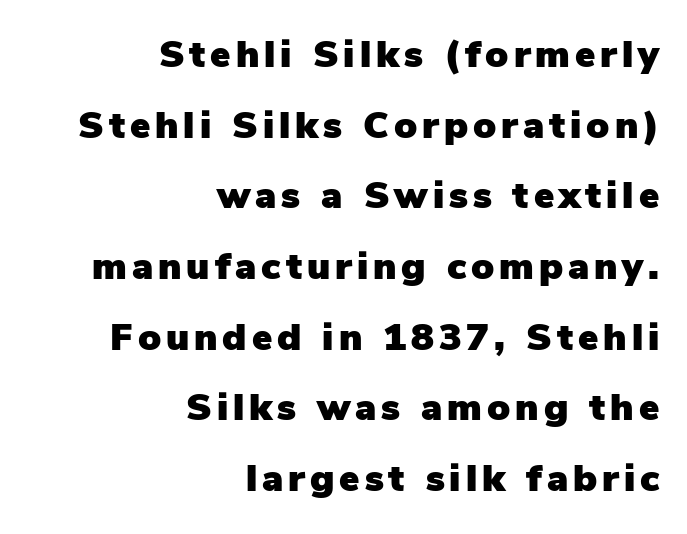
The image shows 38 px sans-serif type, upright; set right-aligned, line spacing 1.86x, not underlined; low stroke contrast and a medium x-height.
